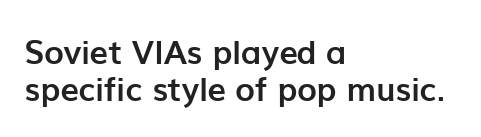
{"serif": "no", "italic": "no", "bold": "yes", "weight": "semibold", "width": "normal", "stroke_contrast": "low", "x_height": "medium", "monospaced": "no", "underline": "no", "align": "left", "line_spacing": "tight", "line_spacing_ratio": 1.13, "letter_spacing": "normal", "letter_spacing_em": 0.0, "glyph_px": 33}
